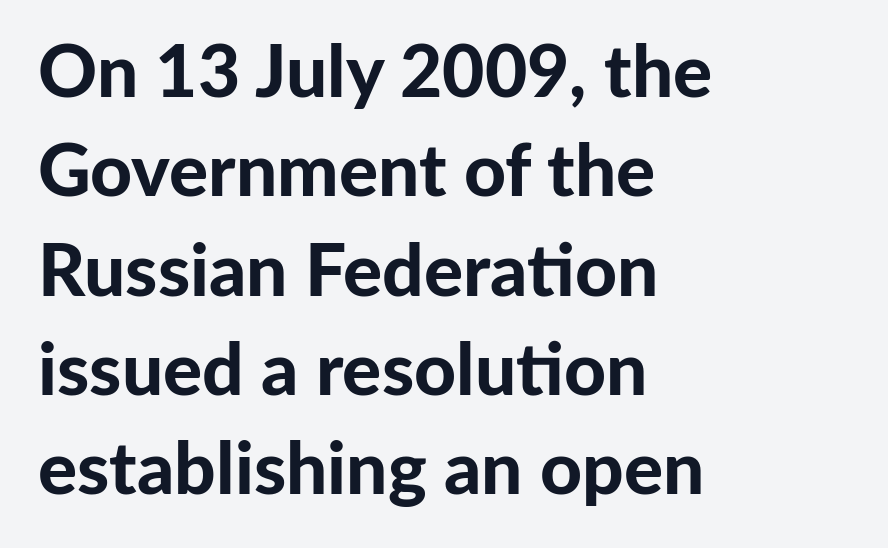
Q: Is the text bold? A: Yes.
Q: Is the text italic (slanted)? A: No, it is upright.
Q: Is the typeface a serif or a sans-serif typeface? A: Sans-serif.
Q: Is the text underlined? A: No.
Q: How is the paragraph aligned? A: Left-aligned.
Q: Is the spacing between letters normal or unusually wide? A: Normal.
Q: Is the spacing between lines tight, normal or loose? A: Normal.
Q: Width (condensed, normal, or wide)? A: Normal.
Q: Stroke contrast? A: Low.
Q: x-height? A: Medium.
Q: Monospaced? A: No.
